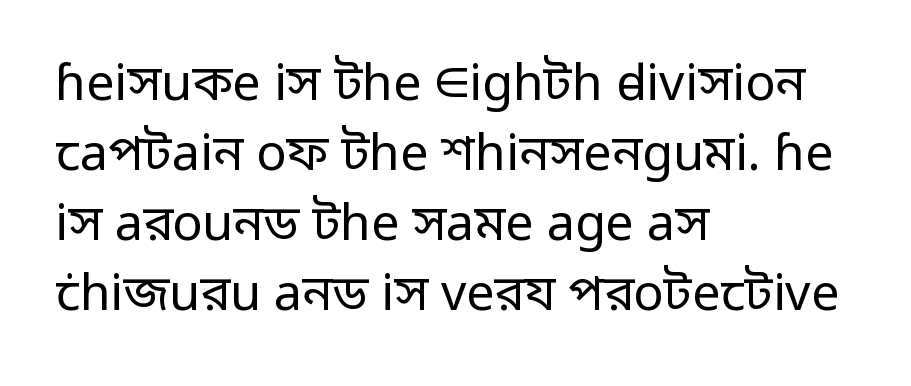
The image shows 50 px regular-weight sans-serif type, upright; set left-aligned, normal line spacing (1.4x), normal letter spacing, not underlined; low stroke contrast and a medium x-height.
